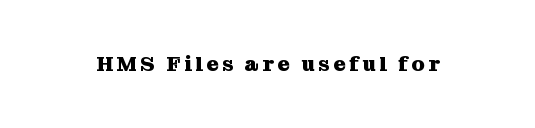
{"italic": "no", "bold": "yes", "underline": "no", "glyph_px": 21}
